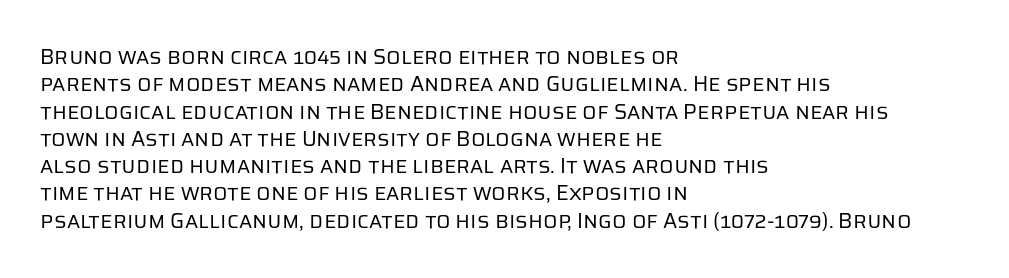
Reading down the block, your eye returns to a fixed left position each line. The weight tops out at a normal text grade. Interline gaps are of average width in this sample. The letters sit at their default tracking, neither squeezed nor spread.
